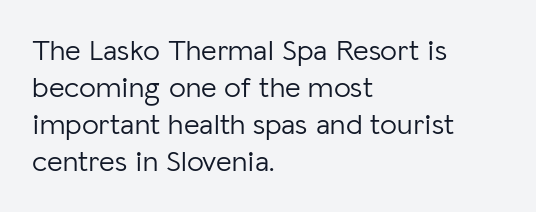
The image shows 30 px light sans-serif type, upright; set left-aligned, line spacing 1.23x, normal letter spacing, not underlined; low stroke contrast and a medium x-height.
